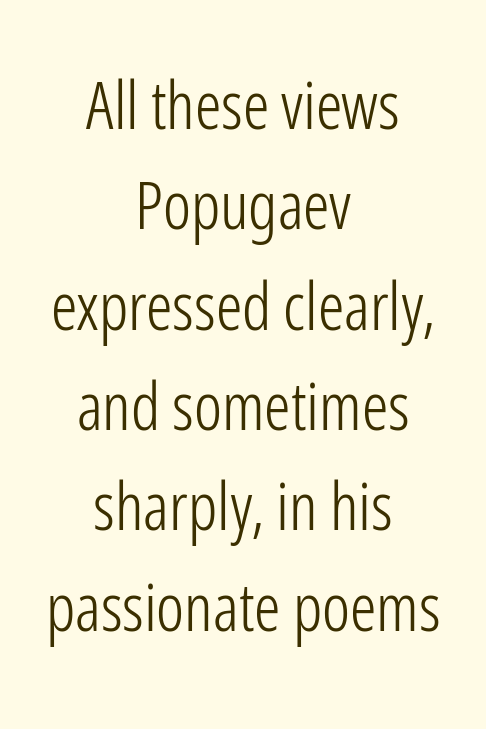
{"serif": "no", "italic": "no", "bold": "no", "weight": "light", "width": "condensed", "stroke_contrast": "low", "x_height": "medium", "monospaced": "no", "underline": "no", "align": "center", "line_spacing": "normal", "line_spacing_ratio": 1.52, "letter_spacing": "normal", "letter_spacing_em": 0.0, "glyph_px": 66}
